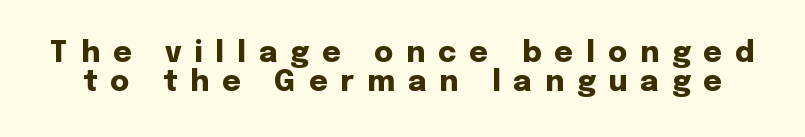
The image shows 29 px heavy sans-serif type, upright; set tight line spacing (0.99x), unusually wide letter spacing (+0.45 em), not underlined; low stroke contrast and a medium x-height.
